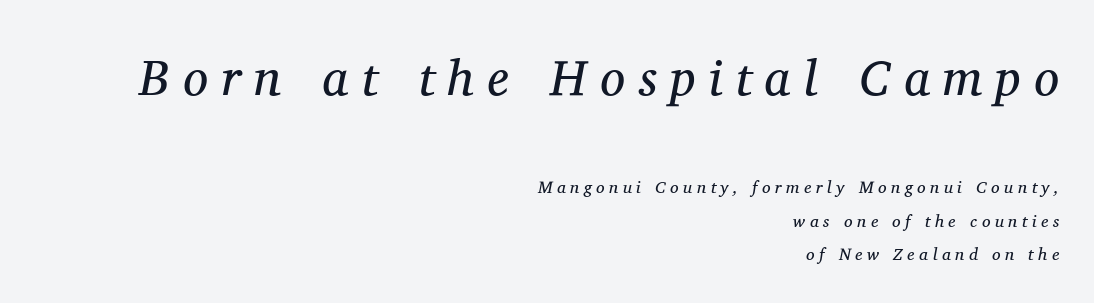
Q: Is the text bold? A: No.
Q: Is the text italic (slanted)? A: Yes, it leans right by about 11 degrees.
Q: Is the typeface a serif or a sans-serif typeface? A: Serif.
Q: Is the text underlined? A: No.
Q: How is the paragraph aligned? A: Right-aligned.
Q: Is the spacing between letters normal or unusually wide? A: Unusually wide.
Q: Is the spacing between lines tight, normal or loose? A: Loose.
Q: Which block of text is set in a larger size, the first (top) or the second (bottom)? A: The first (top) one.
Q: Width (condensed, normal, or wide)? A: Normal.
Q: Stroke contrast? A: Medium.
Q: x-height? A: Medium.
Q: Monospaced? A: No.
